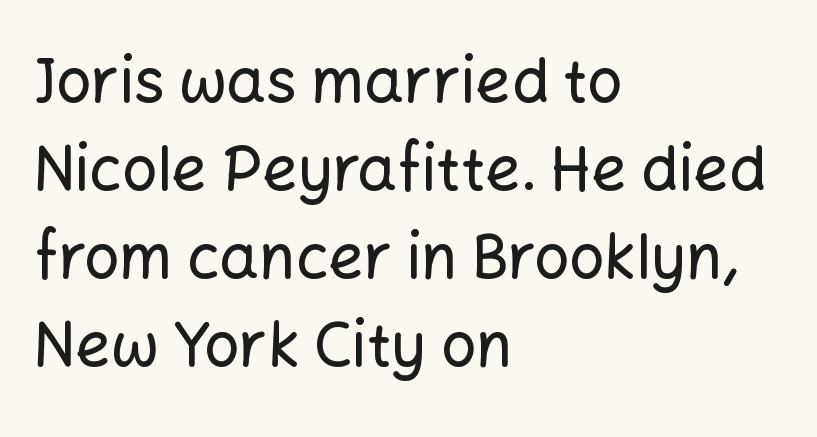
{"serif": "no", "italic": "no", "width": "normal", "stroke_contrast": "low", "x_height": "medium", "monospaced": "no", "underline": "no", "align": "left", "line_spacing": "normal", "line_spacing_ratio": 1.42, "letter_spacing": "normal", "letter_spacing_em": 0.0, "glyph_px": 62}
